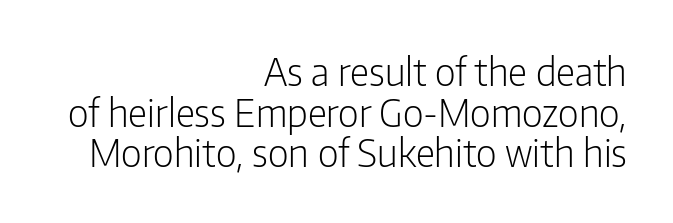
The image shows 38 px light, condensed sans-serif type, upright; set right-aligned, tight line spacing (1.07x), normal letter spacing, not underlined; low stroke contrast and a medium x-height.
